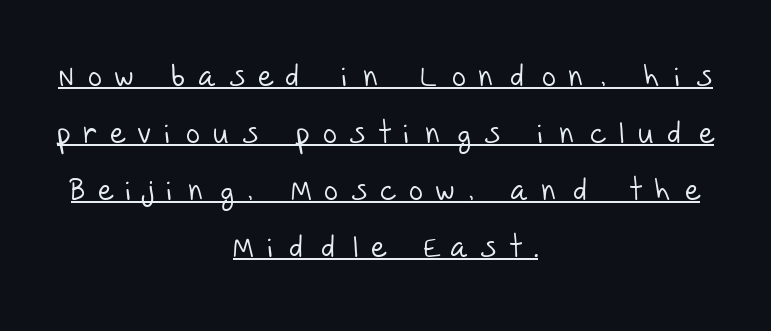
The gaps between neighbouring characters are conspicuously large. The type family on display is of the sans-serif kind. Horizontal bands of white between lines are thick stripes. The rendering positions every line midway between the sides. Varying glyph widths throughout — classic text-font behaviour.
